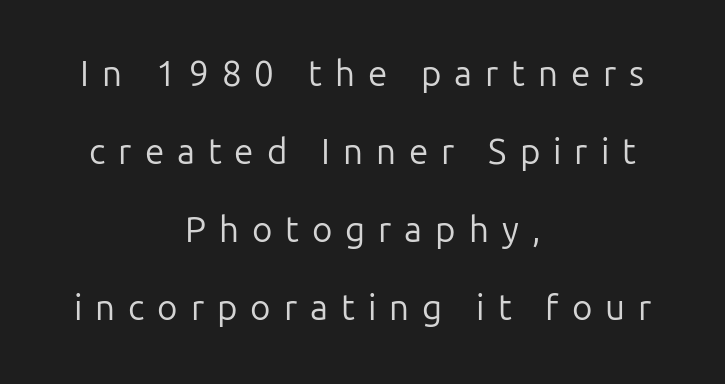
{"serif": "no", "italic": "no", "bold": "no", "weight": "regular", "width": "normal", "stroke_contrast": "low", "x_height": "medium", "monospaced": "no", "underline": "no", "align": "center", "line_spacing": "loose", "line_spacing_ratio": 2.23, "letter_spacing": "wide", "letter_spacing_em": 0.37, "glyph_px": 35}
